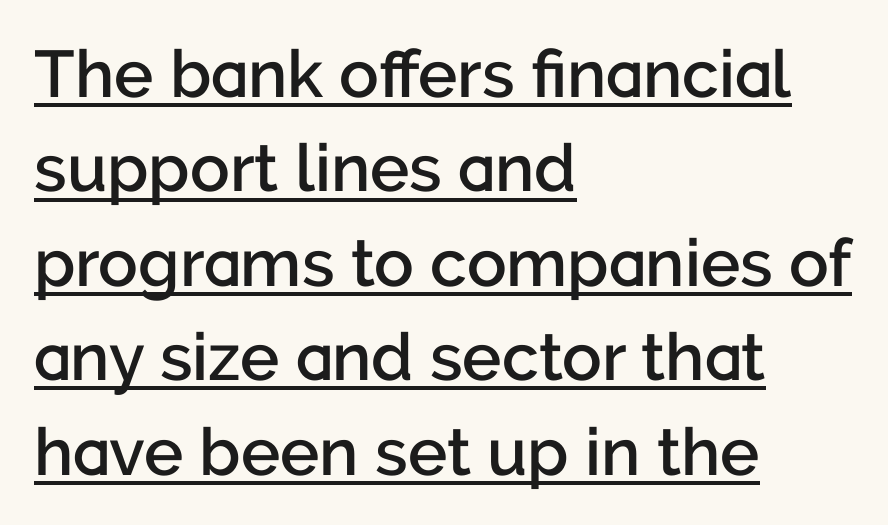
The image shows 66 px semibold sans-serif type, upright; set left-aligned, normal line spacing (1.43x), normal letter spacing, underlined; low stroke contrast and a medium x-height.
